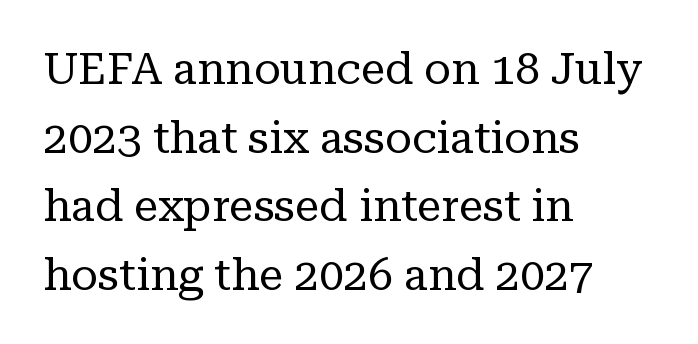
The image shows 44 px regular-weight serif type, upright; set left-aligned, normal line spacing (1.56x), normal letter spacing, not underlined; low stroke contrast and a medium x-height.
